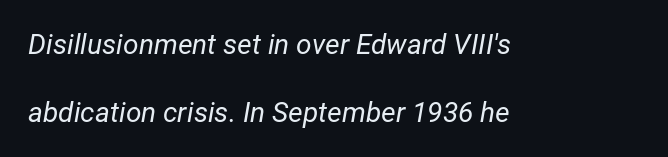
The image shows 28 px regular-weight type, italic (leaning right); set left-aligned, loose line spacing (2.42x), normal letter spacing, not underlined; low stroke contrast and a medium x-height.
